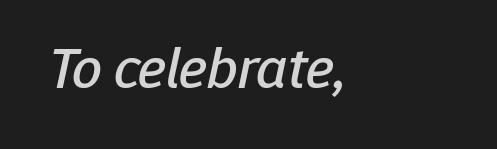
Q: Is the text italic (slanted)? A: Yes, it leans right by about 12 degrees.
Q: Is the text underlined? A: No.
Q: How is the paragraph aligned? A: Left-aligned.
Q: Is the spacing between letters normal or unusually wide? A: Normal.
Q: Width (condensed, normal, or wide)? A: Normal.
Q: Stroke contrast? A: Low.
Q: x-height? A: Medium.
Q: Monospaced? A: No.
